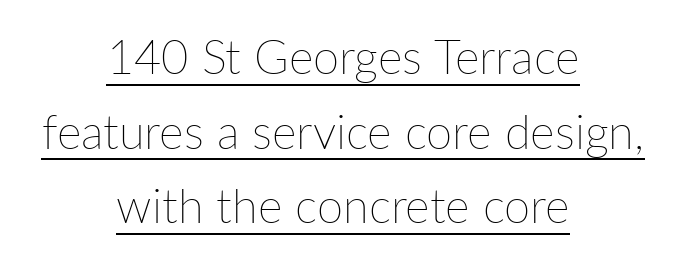
The image shows 47 px thin type, upright; set centered, normal line spacing (1.59x), normal letter spacing, underlined; low stroke contrast and a medium x-height.
